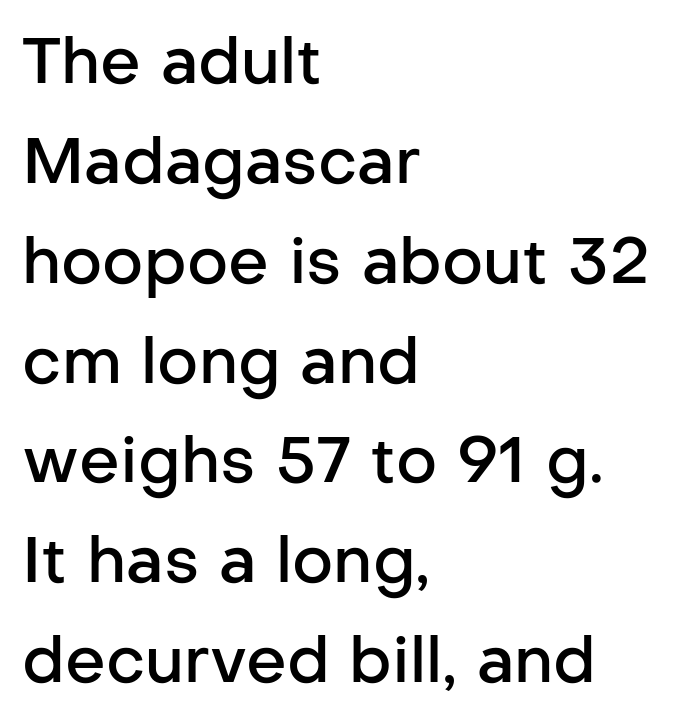
These lines are rendered in a variable-pitch font. You can tell from the bare stems that sans-serif type was used. Firm but not heavy-handed strokes: this text is semibold. Just letters on the line, the space beneath them empty. Reading down the column, the eye jumps a familiar distance to each next line. Look at the tracking — it's just the regular setting, nothing added.
